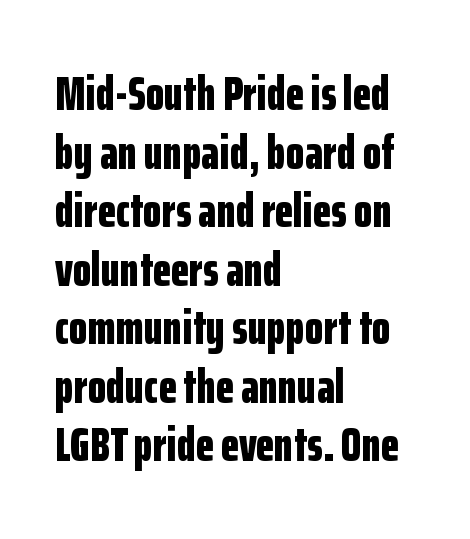
Q: Is the text bold? A: Yes.
Q: Is the text italic (slanted)? A: No, it is upright.
Q: Is the typeface a serif or a sans-serif typeface? A: Sans-serif.
Q: Is the text underlined? A: No.
Q: How is the paragraph aligned? A: Left-aligned.
Q: Is the spacing between letters normal or unusually wide? A: Normal.
Q: Width (condensed, normal, or wide)? A: Condensed.
Q: Stroke contrast? A: Low.
Q: x-height? A: Medium.
Q: Monospaced? A: No.
